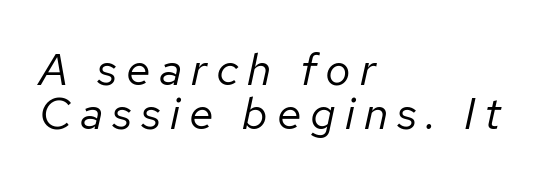
The image shows 45 px regular-weight type, italic (leaning right); set left-aligned, tight line spacing (0.98x), unusually wide letter spacing (+0.2 em), not underlined; low stroke contrast and a medium x-height.
